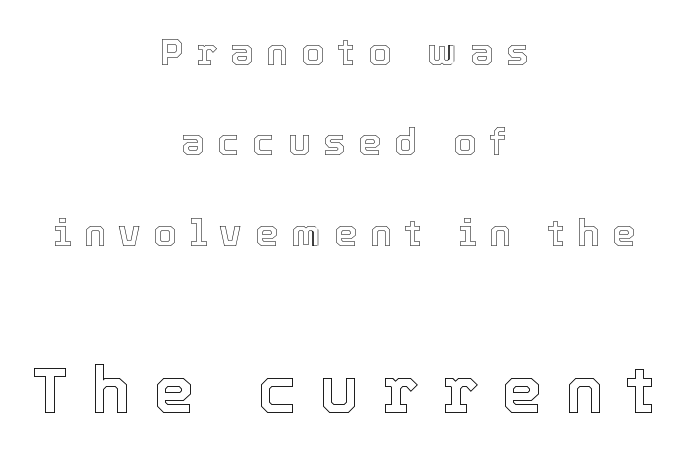
Each letter keeps its own natural width here, so spacing adapts to shape. Here the glyphs are tracked loosely, breaking word shapes into spaced letters. If you drew a line through each stem, it would be perfectly vertical. Baseline-to-baseline distance is far greater than the letter height. Reading top to bottom, the characters get bigger at the block break.
